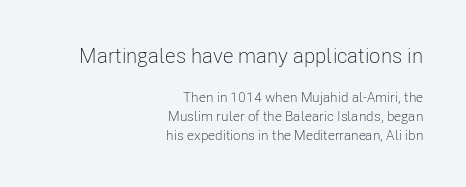
Q: Is the text bold? A: No.
Q: Is the text italic (slanted)? A: No, it is upright.
Q: Is the text underlined? A: No.
Q: How is the paragraph aligned? A: Right-aligned.
Q: Is the spacing between letters normal or unusually wide? A: Normal.
Q: Is the spacing between lines tight, normal or loose? A: Normal.
Q: Which block of text is set in a larger size, the first (top) or the second (bottom)? A: The first (top) one.
